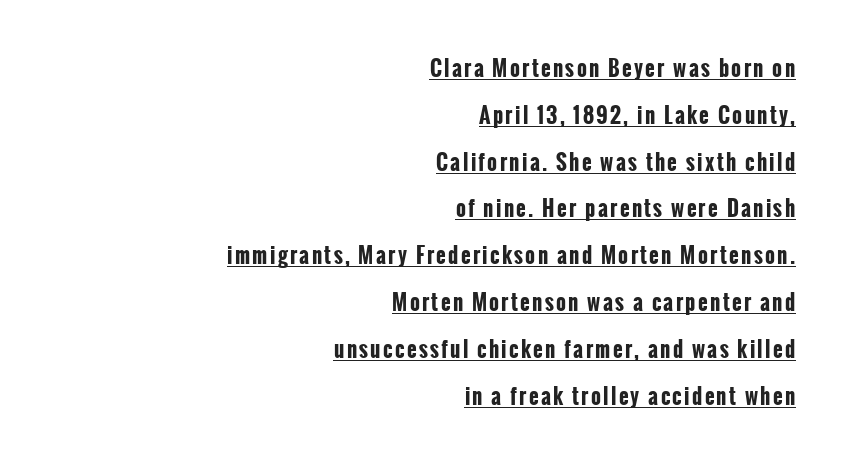
The image shows 21 px bold type, upright; set right-aligned, loose line spacing (2.23x), underlined.
